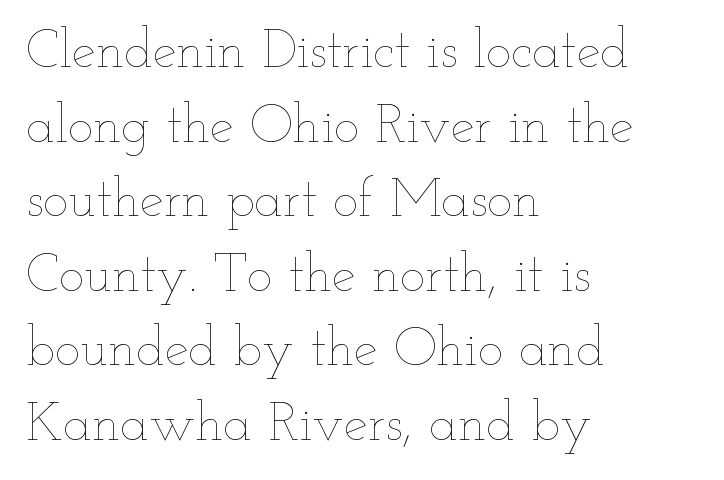
Q: Is the text bold? A: No.
Q: Is the text italic (slanted)? A: No, it is upright.
Q: Is the text underlined? A: No.
Q: How is the paragraph aligned? A: Left-aligned.
Q: Is the spacing between letters normal or unusually wide? A: Normal.
Q: Is the spacing between lines tight, normal or loose? A: Normal.
Q: Width (condensed, normal, or wide)? A: Wide.
Q: Stroke contrast? A: Low.
Q: x-height? A: Small.
Q: Monospaced? A: No.
